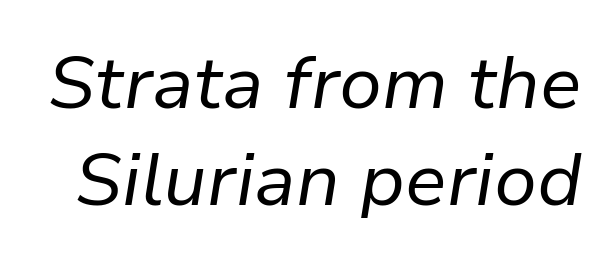
{"italic": "yes", "lean": "right", "slant_degrees": 9, "bold": "no", "weight": "regular", "width": "normal", "stroke_contrast": "low", "x_height": "medium", "monospaced": "no", "underline": "no", "line_spacing": "normal", "line_spacing_ratio": 1.31, "letter_spacing": "normal", "letter_spacing_em": 0.0, "glyph_px": 74}
